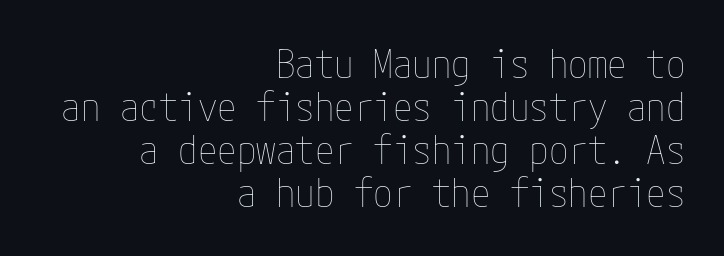
{"italic": "no", "bold": "no", "weight": "thin", "width": "condensed", "stroke_contrast": "low", "x_height": "medium", "underline": "no", "align": "right", "line_spacing": "tight", "line_spacing_ratio": 1.1, "letter_spacing": "normal", "letter_spacing_em": 0.0, "glyph_px": 39}
